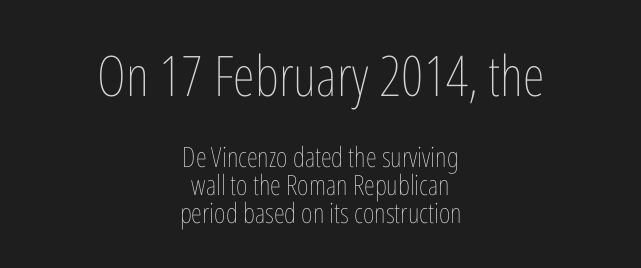
{"italic": "no", "bold": "no", "weight": "thin", "width": "condensed", "stroke_contrast": "low", "x_height": "medium", "monospaced": "no", "underline": "no", "align": "center", "line_spacing": "tight", "line_spacing_ratio": 1.0, "letter_spacing": "normal", "letter_spacing_em": 0.0, "larger_block": "first", "size_ratio": 2.0, "glyph_px": 56}
